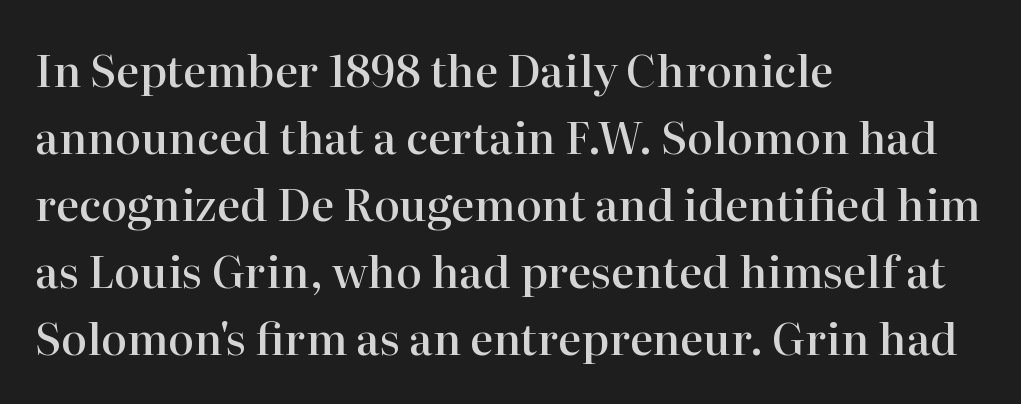
The zone under the glyphs is completely vacant. Proportional: the letters do not fall into vertical columns. All the whitespace from short lines collects on the right. The line-height multiplier appears to be the usual default. Honestly, the letter spacing is just normal — you wouldn't notice it. These words are printed semibold, heavier than regular yet not bold.
